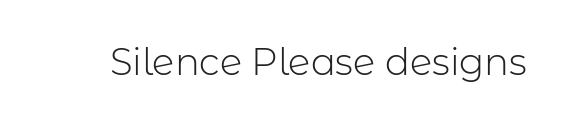
Unmarked baselines from the first word to the last. This is not heavy type; no bold has been used. The font's upright variant was chosen for this text. There is no visible air inserted between adjacent glyphs. These lines are rendered in a variable-pitch font. The characters display no serif detailing; their extremities are plain.
